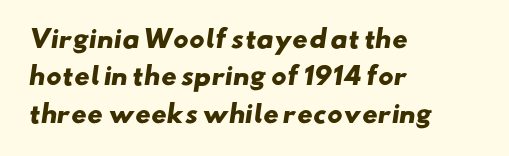
The image shows 24 px bold type; set left-aligned, normal line spacing (1.56x), normal letter spacing, not underlined.
